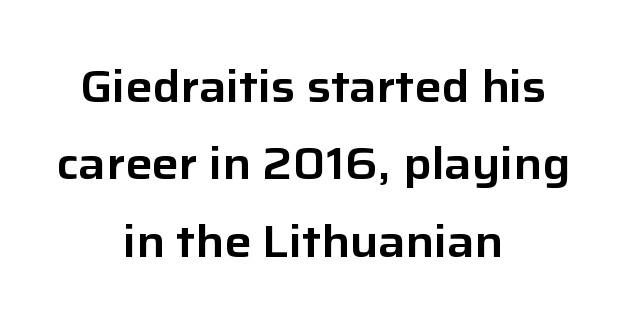
{"serif": "no", "italic": "no", "width": "normal", "stroke_contrast": "low", "x_height": "medium", "monospaced": "no", "underline": "no", "align": "center", "line_spacing_ratio": 1.72, "letter_spacing": "normal", "letter_spacing_em": 0.0, "glyph_px": 45}
